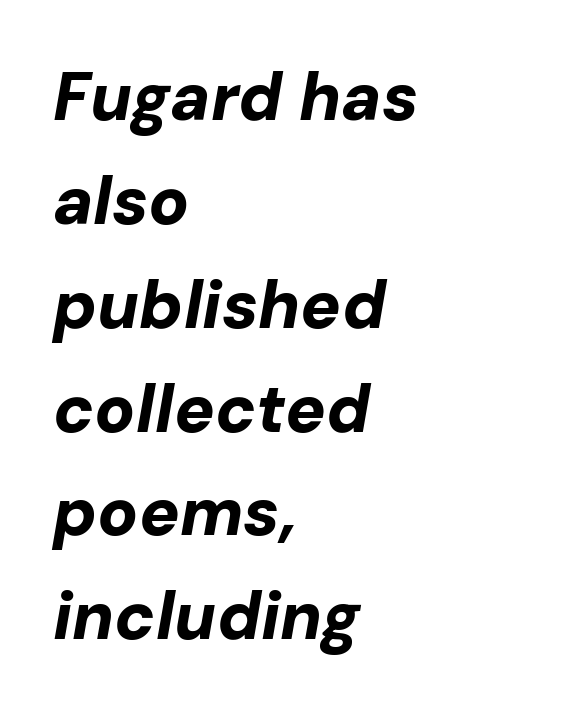
Does extra space separate the letters? No, they use regular spacing. The strokes are fattened all the way to bold. Decoration check: the copy has no underline. Designer's note — italics engaged. Varying glyph widths throughout — classic text-font behaviour.
